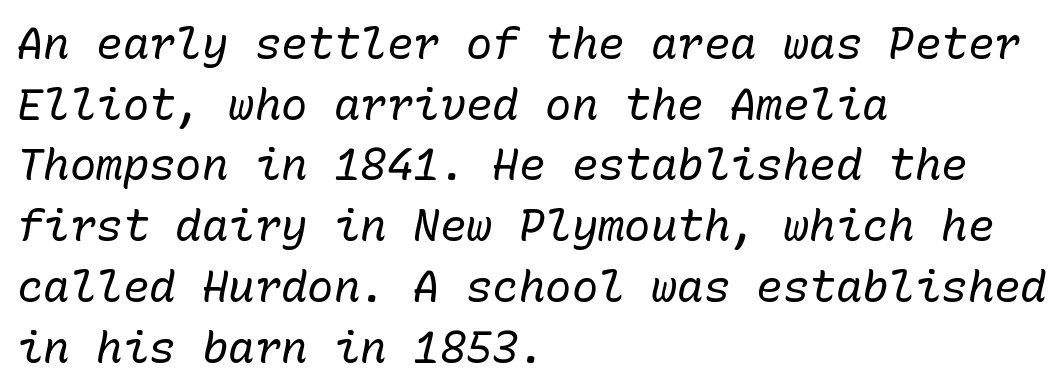
Q: Is the text bold? A: No.
Q: Is the text italic (slanted)? A: Yes, it leans right by about 10 degrees.
Q: Is the text underlined? A: No.
Q: How is the paragraph aligned? A: Left-aligned.
Q: Is the spacing between letters normal or unusually wide? A: Normal.
Q: Is the spacing between lines tight, normal or loose? A: Normal.
Q: Width (condensed, normal, or wide)? A: Normal.
Q: Stroke contrast? A: Low.
Q: x-height? A: Medium.
Q: Monospaced? A: Yes.
